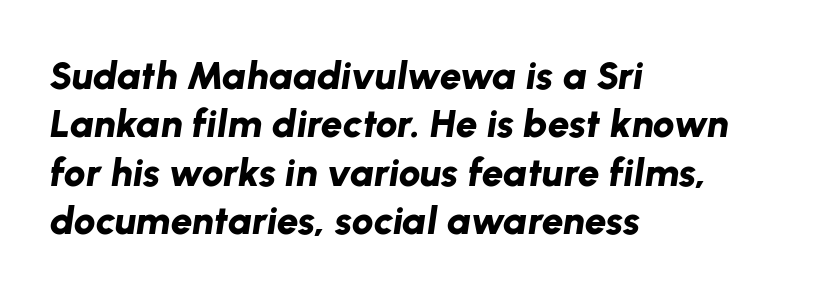
Yep, that's italic — everything's leaning. Visually the block forms a straight wall on the left and a jagged coastline on the right. Looks like regular typesetting: each glyph gets only the width it needs. I'd describe the lettering as bold — thick and assertive.
